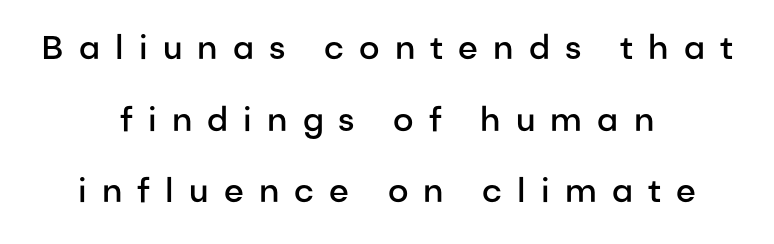
{"serif": "no", "italic": "no", "bold": "semi", "weight": "semibold", "width": "normal", "stroke_contrast": "low", "x_height": "medium", "monospaced": "no", "underline": "no", "align": "center", "line_spacing": "loose", "line_spacing_ratio": 2.17, "letter_spacing": "wide", "letter_spacing_em": 0.46, "glyph_px": 33}
